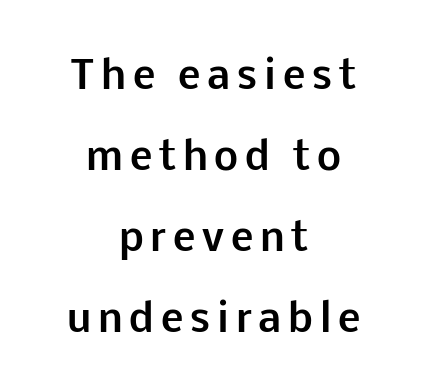
The image shows 38 px bold sans-serif type, upright; set centered, loose line spacing (2.13x), not underlined; low stroke contrast and a medium x-height.
